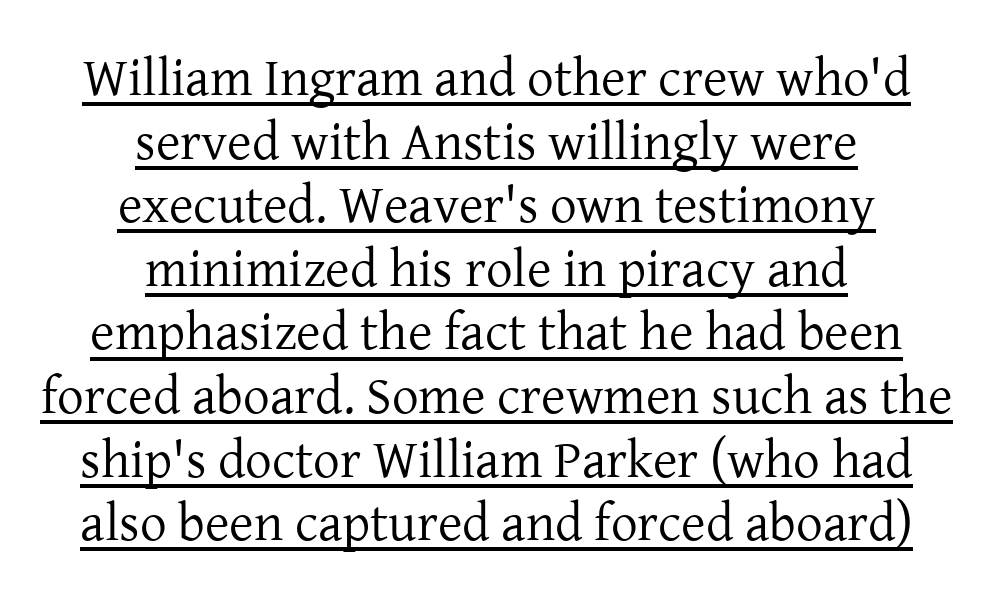
Q: Is the text bold? A: No.
Q: Is the text italic (slanted)? A: No, it is upright.
Q: Is the typeface a serif or a sans-serif typeface? A: Serif.
Q: Is the text underlined? A: Yes.
Q: How is the paragraph aligned? A: Centered.
Q: Is the spacing between letters normal or unusually wide? A: Normal.
Q: Width (condensed, normal, or wide)? A: Normal.
Q: Stroke contrast? A: Low.
Q: x-height? A: Medium.
Q: Monospaced? A: No.
